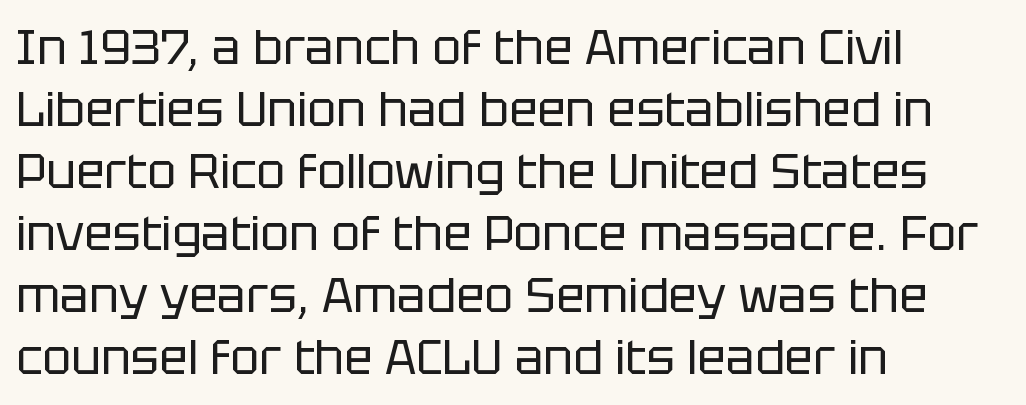
Q: Is the text bold? A: No.
Q: Is the text italic (slanted)? A: No, it is upright.
Q: Is the typeface a serif or a sans-serif typeface? A: Sans-serif.
Q: Is the text underlined? A: No.
Q: How is the paragraph aligned? A: Left-aligned.
Q: Is the spacing between letters normal or unusually wide? A: Normal.
Q: Is the spacing between lines tight, normal or loose? A: Normal.
Q: Width (condensed, normal, or wide)? A: Normal.
Q: Stroke contrast? A: Low.
Q: x-height? A: Large.
Q: Monospaced? A: No.
